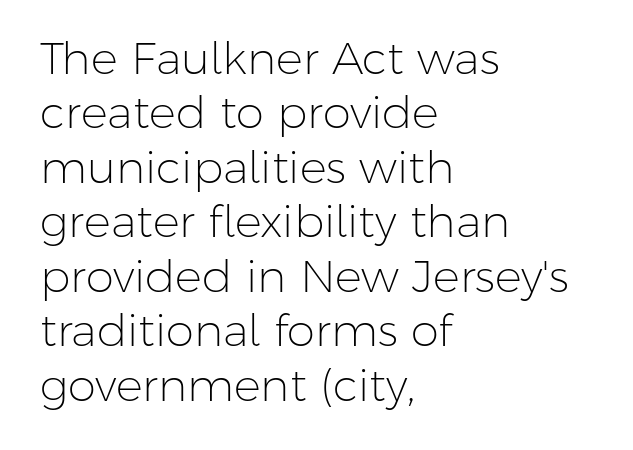
{"serif": "no", "italic": "no", "bold": "no", "weight": "light", "width": "normal", "stroke_contrast": "low", "x_height": "medium", "monospaced": "no", "underline": "no", "align": "left", "line_spacing_ratio": 1.21, "letter_spacing": "normal", "letter_spacing_em": 0.0, "glyph_px": 45}
